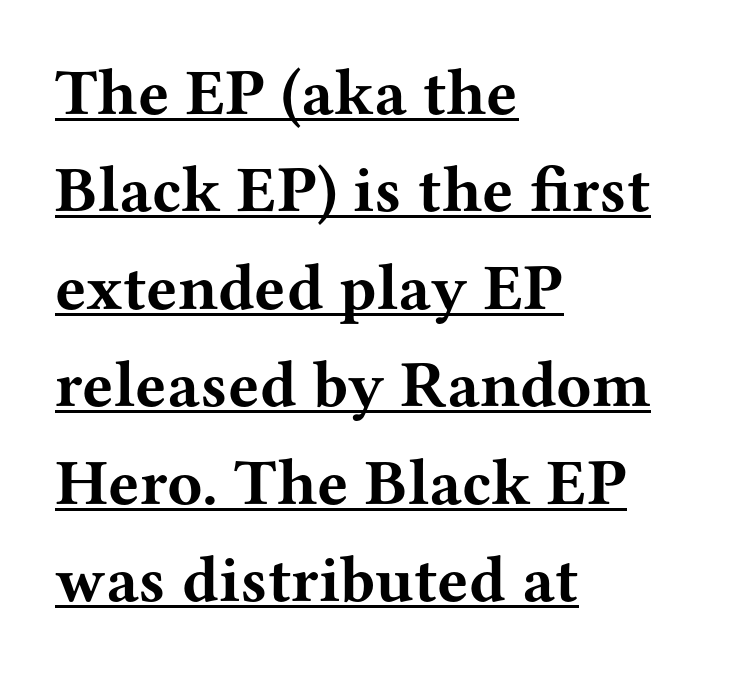
The image shows 65 px bold, wide serif type, upright; set left-aligned, normal line spacing (1.5x), normal letter spacing, underlined; medium stroke contrast and a medium x-height.
